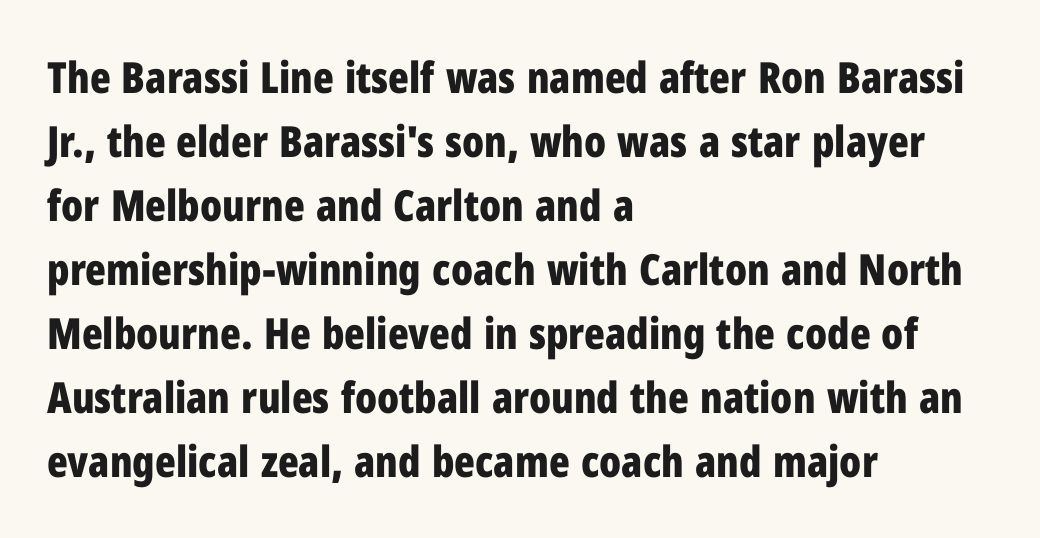
Spacing verdict: proportional, widths tailored to each character. The line texture is even and compact thanks to regular tracking. Heft: maximum for text — a bold. The typeface chosen for these lines omits serifs. The rag falls on the right side of this text block.
